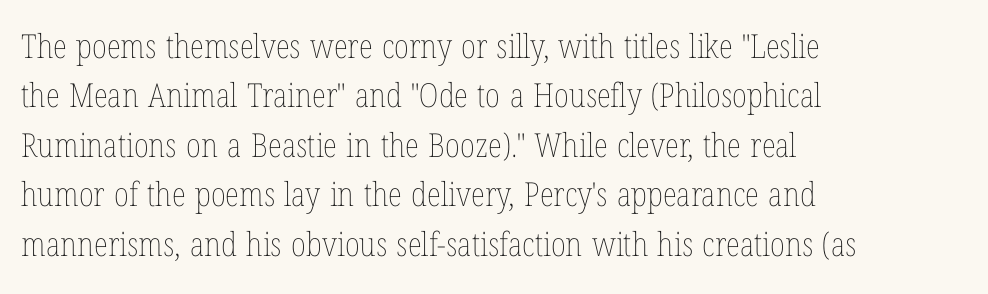
Looks like regular typesetting: each glyph gets only the width it needs. The line-height multiplier appears to be the usual default. A clean baseline with only descenders dipping below it. How are the letters spaced? Ordinarily, with no added tracking. These lines stack with their left ends in a neat column. Summary of weight: not heavy and not bold.
